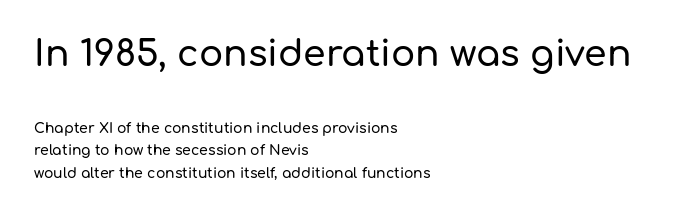
Q: Is the text italic (slanted)? A: No, it is upright.
Q: Is the typeface a serif or a sans-serif typeface? A: Sans-serif.
Q: Is the text underlined? A: No.
Q: How is the paragraph aligned? A: Left-aligned.
Q: Is the spacing between letters normal or unusually wide? A: Normal.
Q: Is the spacing between lines tight, normal or loose? A: Normal.
Q: Which block of text is set in a larger size, the first (top) or the second (bottom)? A: The first (top) one.
Q: Width (condensed, normal, or wide)? A: Normal.
Q: Stroke contrast? A: Low.
Q: x-height? A: Medium.
Q: Monospaced? A: No.
